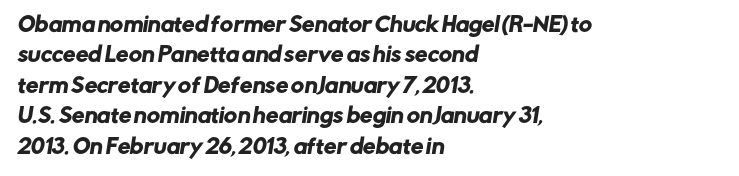
{"underline": "no", "align": "left", "line_spacing": "normal", "line_spacing_ratio": 1.52, "letter_spacing": "normal", "letter_spacing_em": 0.0, "glyph_px": 20}
